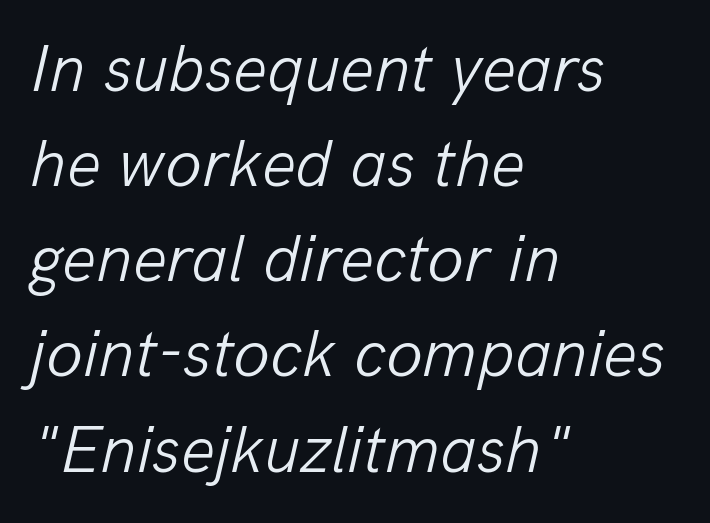
Q: Is the text bold? A: No.
Q: Is the text italic (slanted)? A: Yes, it leans right by about 13 degrees.
Q: Is the text underlined? A: No.
Q: How is the paragraph aligned? A: Left-aligned.
Q: Is the spacing between letters normal or unusually wide? A: Normal.
Q: Is the spacing between lines tight, normal or loose? A: Normal.
Q: Width (condensed, normal, or wide)? A: Normal.
Q: Stroke contrast? A: Low.
Q: x-height? A: Medium.
Q: Monospaced? A: No.
